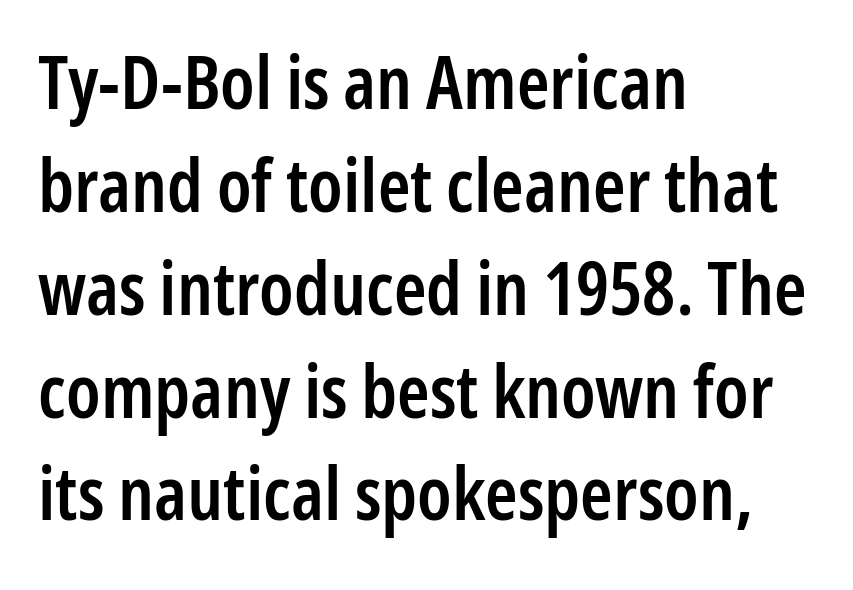
The image shows 74 px semibold, condensed sans-serif type, upright; set left-aligned, normal line spacing (1.39x), normal letter spacing, not underlined; low stroke contrast and a medium x-height.
